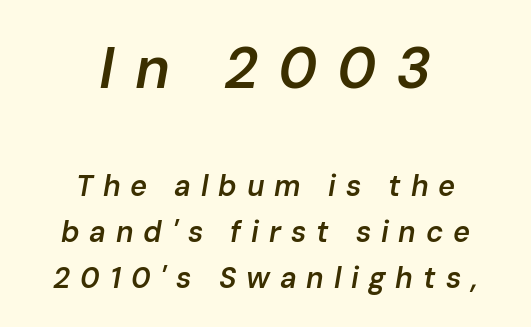
Between these two stacked blocks, the higher one wins on size. Compared with ordinary roman type, these characters are visibly tilted. Interline gaps are of average width in this sample. The passage shown has open, widely tracked lettering throughout. Honestly, there is no underline to notice here at all.
